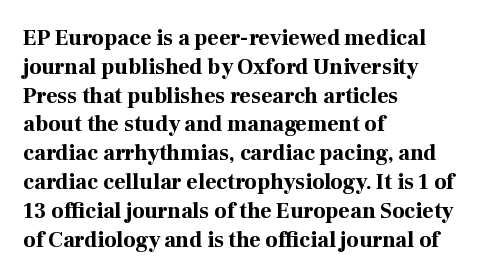
The image shows 22 px bold type, upright; set left-aligned, normal line spacing (1.31x), normal letter spacing, not underlined.
